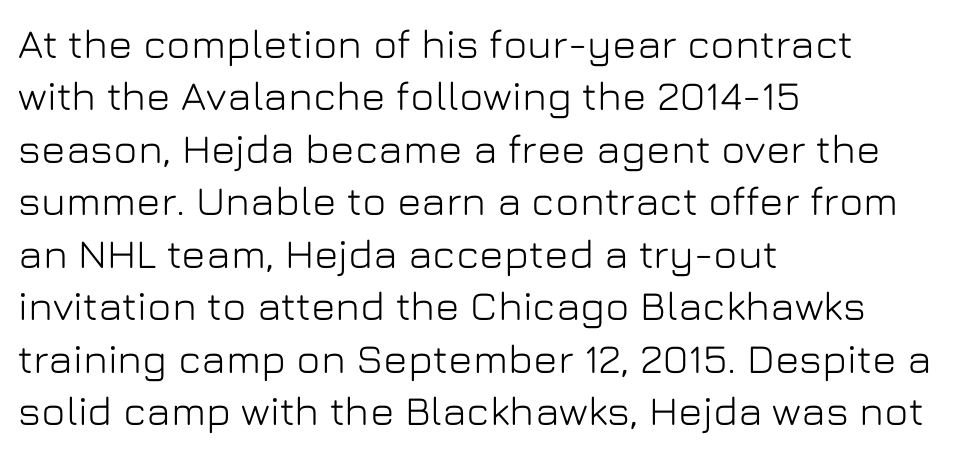
{"serif": "no", "italic": "no", "width": "normal", "stroke_contrast": "low", "x_height": "medium", "monospaced": "no", "underline": "no", "align": "left", "line_spacing": "normal", "line_spacing_ratio": 1.28, "letter_spacing": "normal", "letter_spacing_em": 0.0, "glyph_px": 41}
